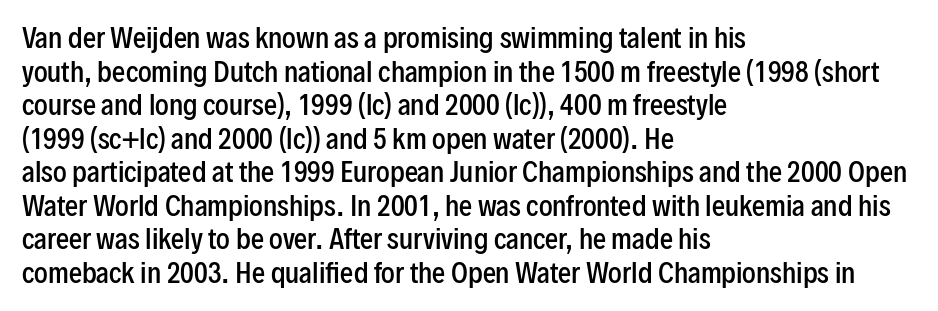
Each row of text sits above clean, open space. Notice how the passage keeps a crisp vertical edge on the left only. These lines keep a tight, regular rhythm from letter to letter. The strokes are fattened partway — semibold, not bold. Regarding leading, the lines here are spaced in the standard way. Upright lettering throughout.
